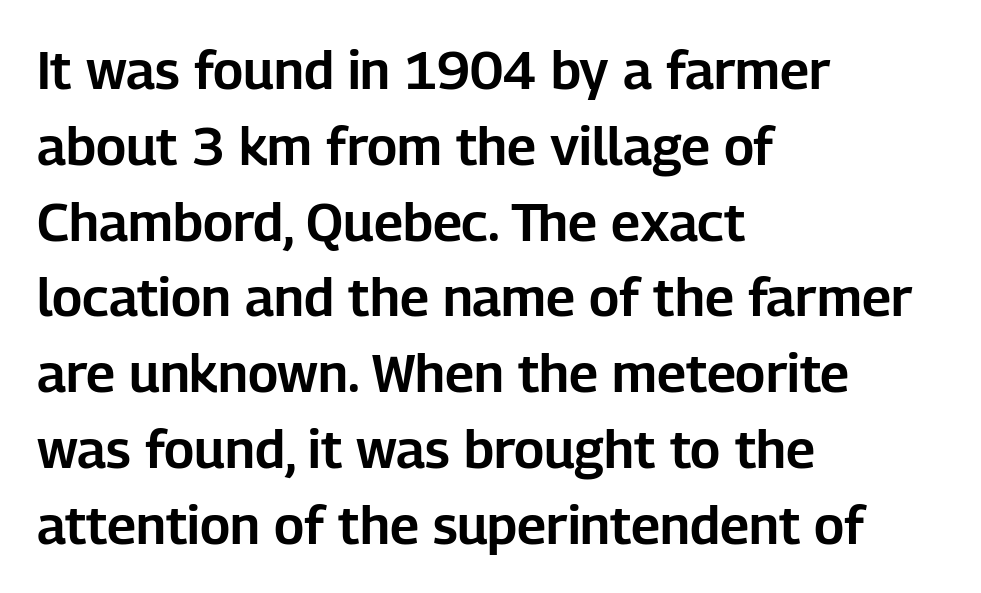
The image shows 53 px sans-serif type, upright; set left-aligned, normal line spacing (1.43x), normal letter spacing, not underlined; low stroke contrast and a medium x-height.
